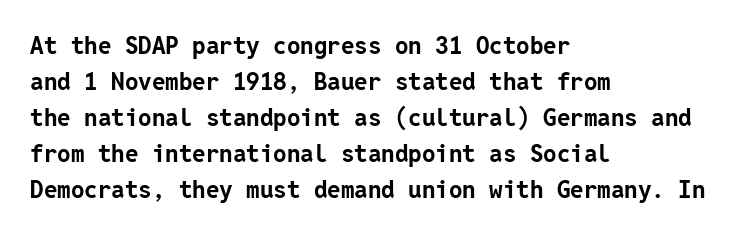
The image shows 24 px bold type, upright; set left-aligned, normal line spacing (1.5x), normal letter spacing, not underlined.
